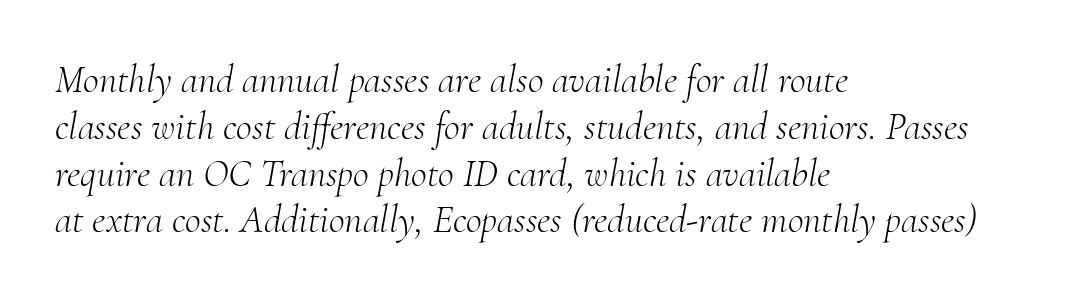
{"serif": "yes", "italic": "yes", "lean": "right", "slant_degrees": 10, "bold": "no", "weight": "light", "width": "normal", "stroke_contrast": "medium", "x_height": "small", "monospaced": "no", "underline": "no", "align": "left", "line_spacing_ratio": 1.2, "letter_spacing": "normal", "letter_spacing_em": 0.0, "glyph_px": 39}
